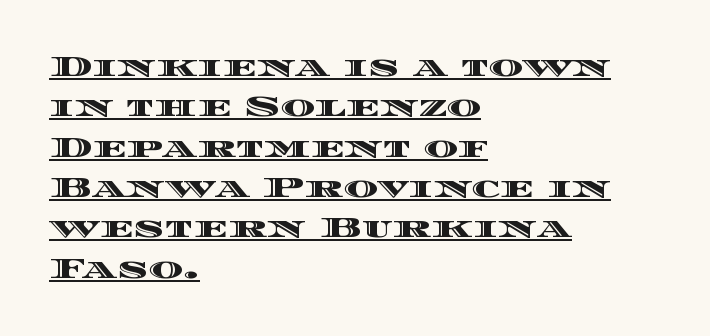
The image shows 29 px wide type, upright; set left-aligned, normal line spacing (1.39x), normal letter spacing, underlined; a large x-height.
